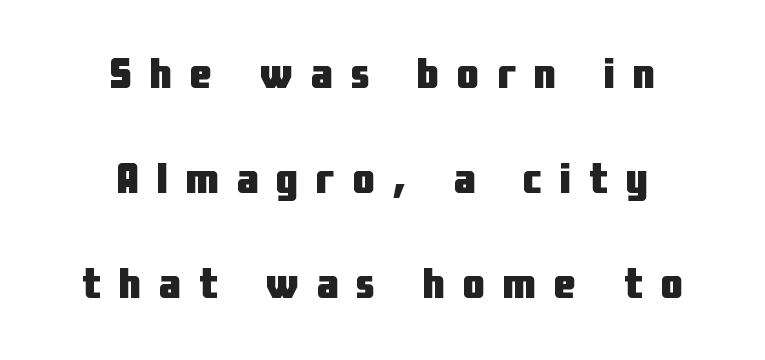
The image shows 44 px heavy, condensed sans-serif type, upright; set centered, loose line spacing (2.39x), unusually wide letter spacing (+0.41 em), not underlined; low stroke contrast and a medium x-height.
